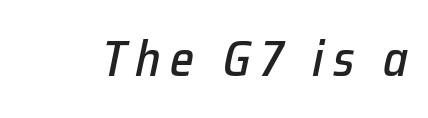
Q: Is the text italic (slanted)? A: Yes, it leans right by about 12 degrees.
Q: Is the text underlined? A: No.
Q: Width (condensed, normal, or wide)? A: Normal.
Q: Stroke contrast? A: Low.
Q: x-height? A: Medium.
Q: Monospaced? A: No.
